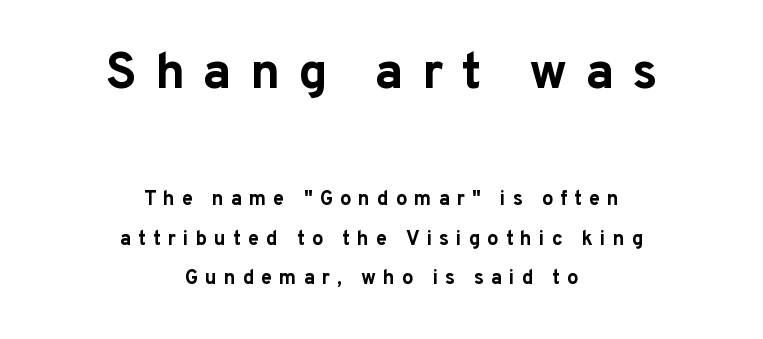
The image shows 51 px bold sans-serif type, upright; set centered, loose line spacing (1.97x), unusually wide letter spacing (+0.35 em), not underlined; the first (top) block is 2.55x larger; low stroke contrast and a medium x-height.
